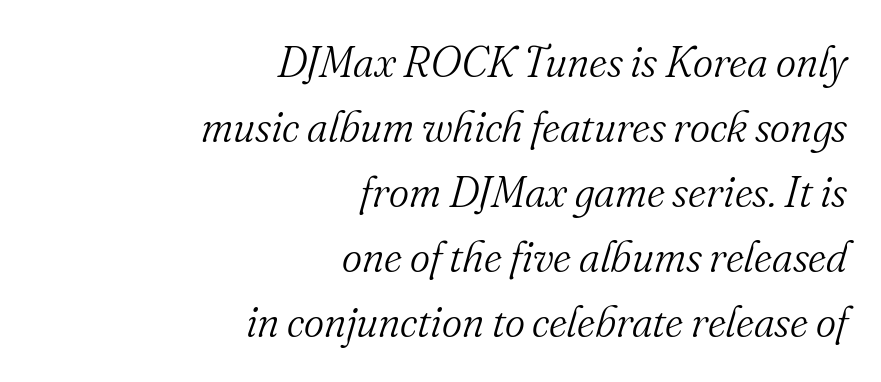
The image shows 43 px light serif type, italic (leaning right); set right-aligned, normal line spacing (1.51x), normal letter spacing, not underlined; medium stroke contrast and a small x-height.
